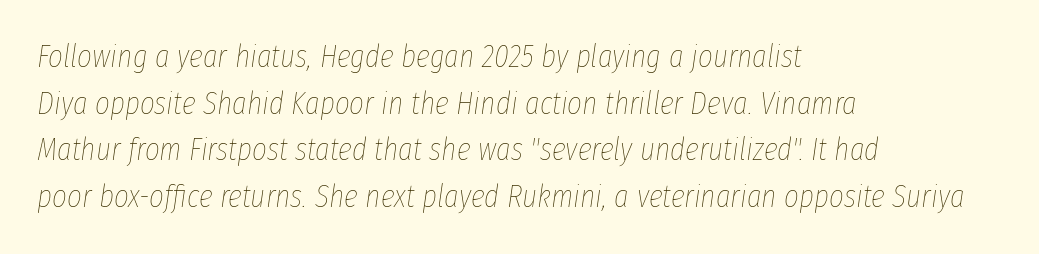
The image shows 32 px thin, condensed type, italic (leaning right); set left-aligned, normal line spacing (1.46x), normal letter spacing, not underlined; low stroke contrast and a medium x-height.
